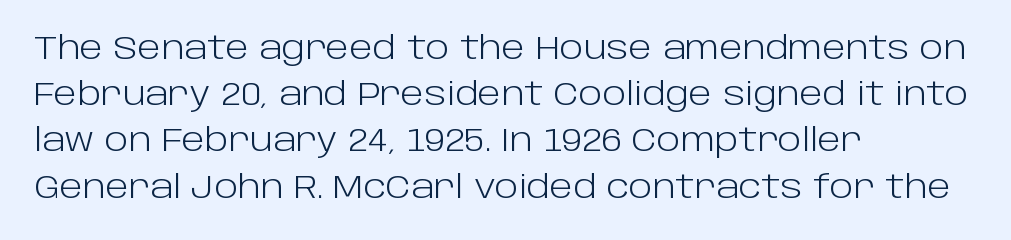
Q: Is the text bold? A: No.
Q: Is the text italic (slanted)? A: No, it is upright.
Q: Is the typeface a serif or a sans-serif typeface? A: Sans-serif.
Q: Is the text underlined? A: No.
Q: How is the paragraph aligned? A: Left-aligned.
Q: Is the spacing between letters normal or unusually wide? A: Normal.
Q: Is the spacing between lines tight, normal or loose? A: Normal.
Q: Width (condensed, normal, or wide)? A: Normal.
Q: Stroke contrast? A: Low.
Q: x-height? A: Large.
Q: Monospaced? A: No.
